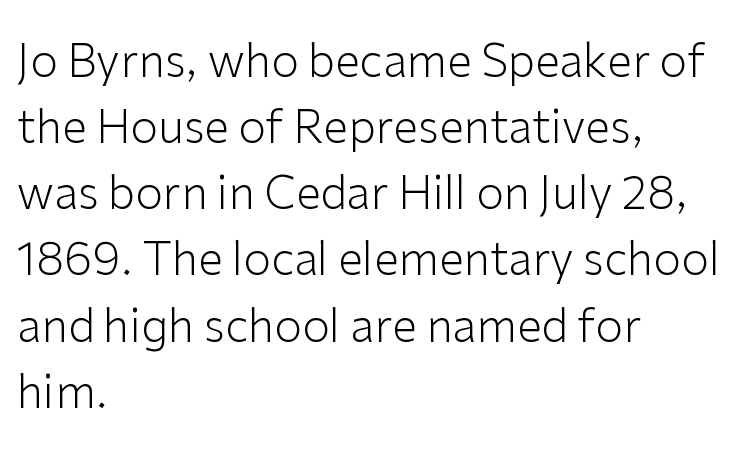
This rendering features lettering with no underline. A sans-serif font was chosen for this passage. The characters are drawn with everyday or finer stroke widths. No italicization has been applied; the sample stays upright. Words appear dense and cohesive because spacing is normal.
